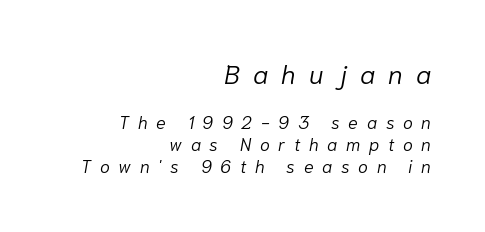
The image shows 27 px text type, italic (leaning right); set right-aligned, line spacing 1.23x, unusually wide letter spacing (+0.48 em), not underlined; the first (top) block is 1.5x larger.
